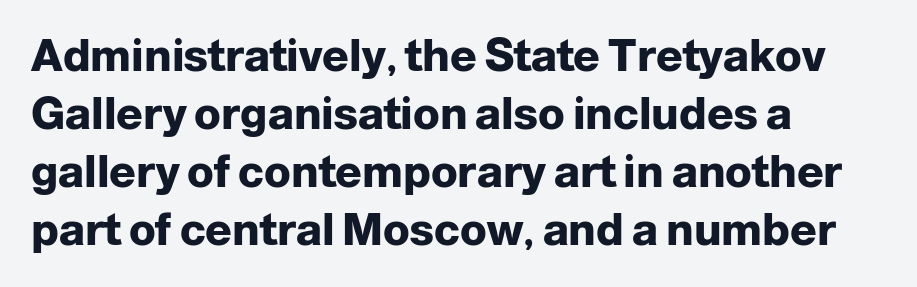
The horizontal fit of the characters is conventional and even. Check the space under the baseline: it is left empty. The rendering uses natural spacing where letterforms have individual widths. This block has exactly the height ordinary leading produces. Casual observation: everything's shoved over to the left. The type family on display is of the sans-serif kind.
